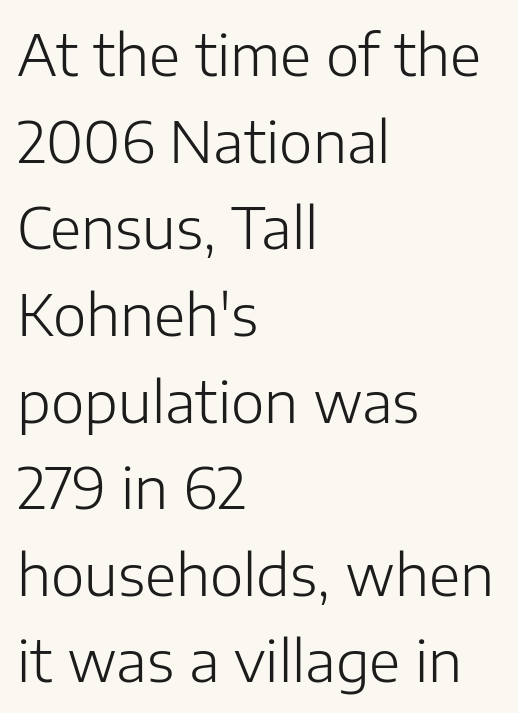
The image shows 57 px light sans-serif type, upright; set left-aligned, normal line spacing (1.52x), normal letter spacing, not underlined; low stroke contrast and a medium x-height.
